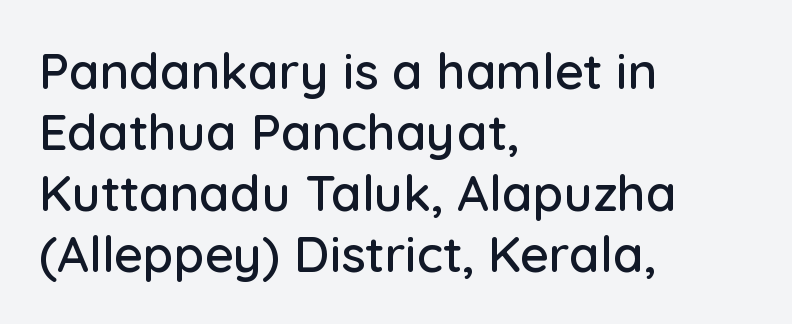
Do the letters lean? They stand straight. Characters follow at the spacing the type designer built in. Clear beneath every line of the passage. Font category for this specimen: sans-serif. If you drew a ruler down the left edge, every line would touch it.
